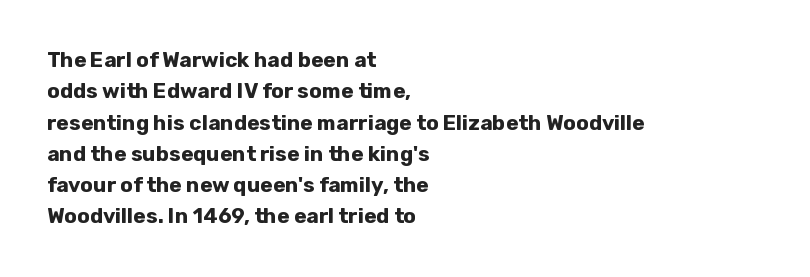
The image shows 21 px bold type, upright; set left-aligned, normal line spacing (1.49x), normal letter spacing, not underlined.
